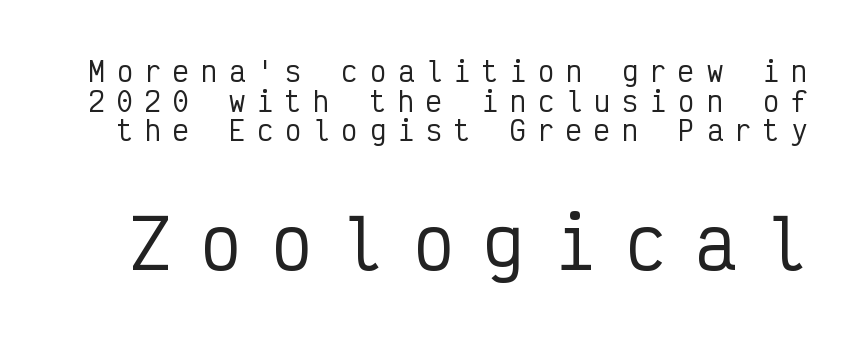
The image shows 68 px condensed sans-serif type, upright, monospaced; set tight line spacing (1.1x), unusually wide letter spacing (+0.44 em), not underlined; the second (bottom) block is 2.52x larger; low stroke contrast and a medium x-height.
